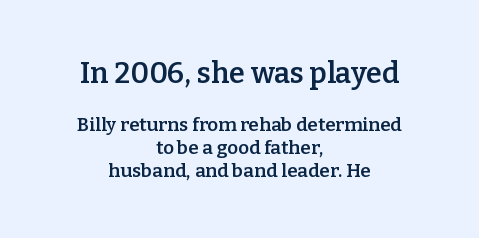
The image shows 29 px semibold serif type, upright; set centered, line spacing 1.2x, normal letter spacing, not underlined; the first (top) block is 1.53x larger; low stroke contrast and a medium x-height.
